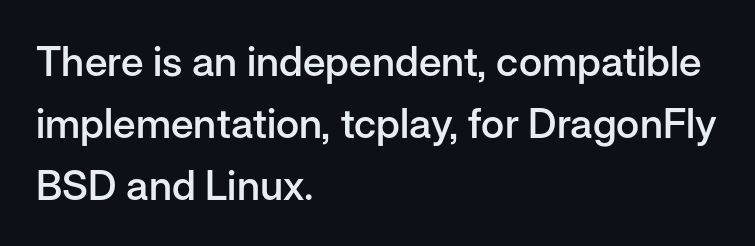
The image shows 41 px semibold sans-serif type, upright; set left-aligned, normal line spacing (1.51x), normal letter spacing, not underlined; low stroke contrast and a medium x-height.
